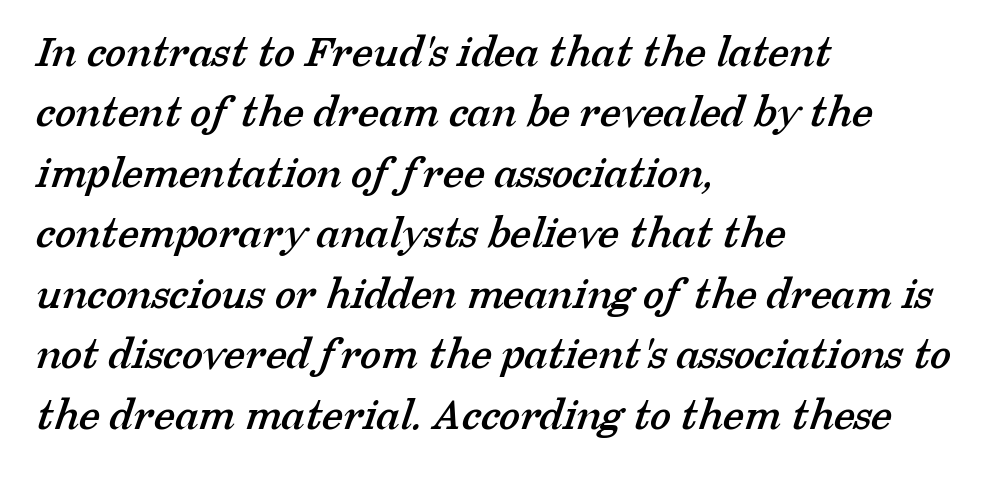
{"serif": "yes", "width": "normal", "stroke_contrast": "low", "x_height": "medium", "monospaced": "no", "underline": "no", "align": "left", "line_spacing": "normal", "line_spacing_ratio": 1.26, "letter_spacing": "normal", "letter_spacing_em": 0.0, "glyph_px": 48}
